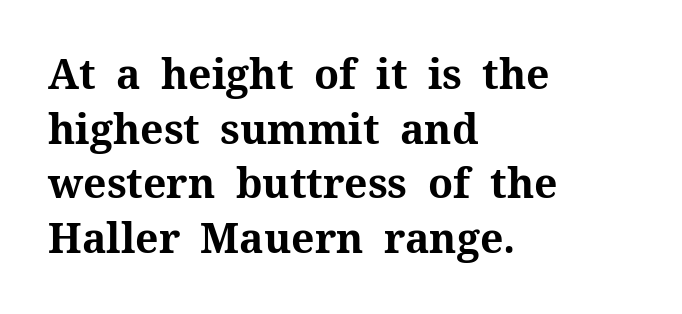
{"serif": "yes", "italic": "no", "bold": "yes", "weight": "bold", "width": "normal", "stroke_contrast": "medium", "x_height": "medium", "monospaced": "no", "underline": "no", "align": "left", "line_spacing": "normal", "line_spacing_ratio": 1.33, "letter_spacing": "normal", "letter_spacing_em": 0.0, "glyph_px": 41}
